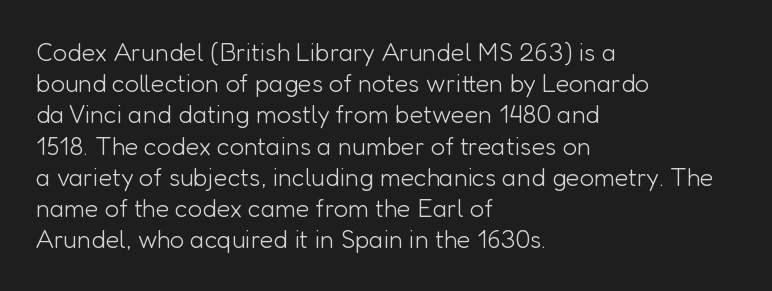
Spacing between characters is what you'd get straight out of the box. Ordinary non-slanted type is in use. The compositor pushed each line to the left boundary. Rows of type keep a routine distance in the vertical direction.
